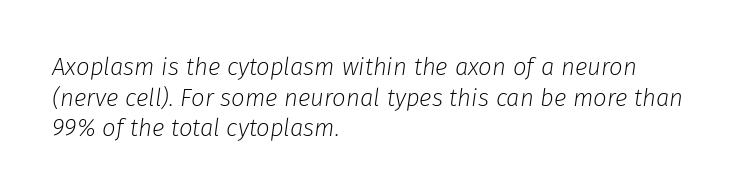
Q: Is the text bold? A: No.
Q: Is the text italic (slanted)? A: Yes, it leans right by about 8 degrees.
Q: Is the text underlined? A: No.
Q: How is the paragraph aligned? A: Left-aligned.
Q: Is the spacing between letters normal or unusually wide? A: Normal.
Q: Is the spacing between lines tight, normal or loose? A: Normal.
